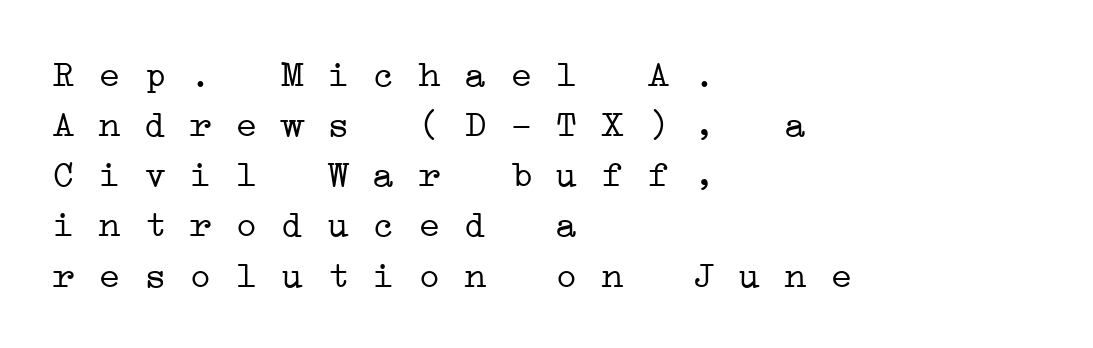
The image shows 38 px light, wide serif type, monospaced; set left-aligned, normal line spacing (1.32x), normal letter spacing, not underlined; low stroke contrast and a medium x-height.
